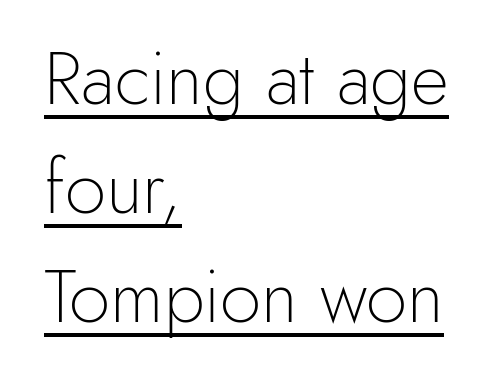
Style check: upright. Normally led — the rows are evenly, conventionally spaced. You can tell from the bare stems that sans-serif type was used. The face looks like a standard text weight, possibly lighter. These lines are rendered in a variable-pitch font. The gaps between neighbouring characters are ordinary and unremarkable.
